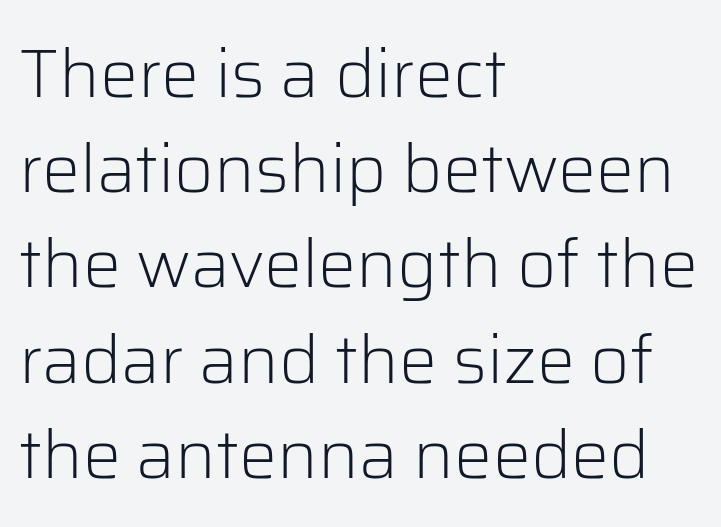
The image shows 68 px light sans-serif type, upright; set left-aligned, normal line spacing (1.4x), normal letter spacing, not underlined; low stroke contrast and a medium x-height.
